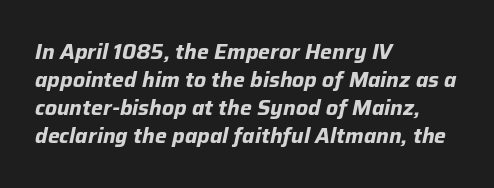
{"italic": "yes", "lean": "right", "slant_degrees": 12, "bold": "yes", "underline": "no", "align": "left", "line_spacing": "normal", "line_spacing_ratio": 1.33, "letter_spacing": "normal", "letter_spacing_em": 0.0, "glyph_px": 21}
